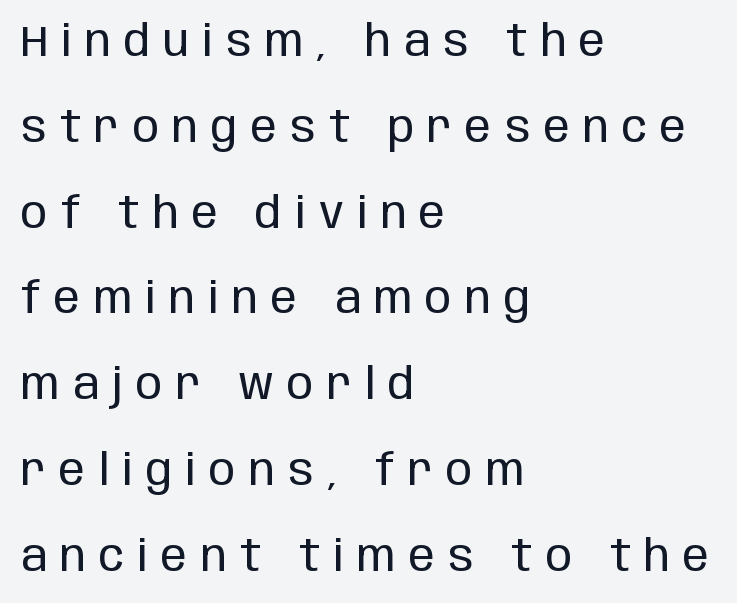
The image shows 44 px regular-weight, condensed sans-serif type, upright; set left-aligned, loose line spacing (1.95x), unusually wide letter spacing (+0.3 em), not underlined; low stroke contrast and a large x-height.
